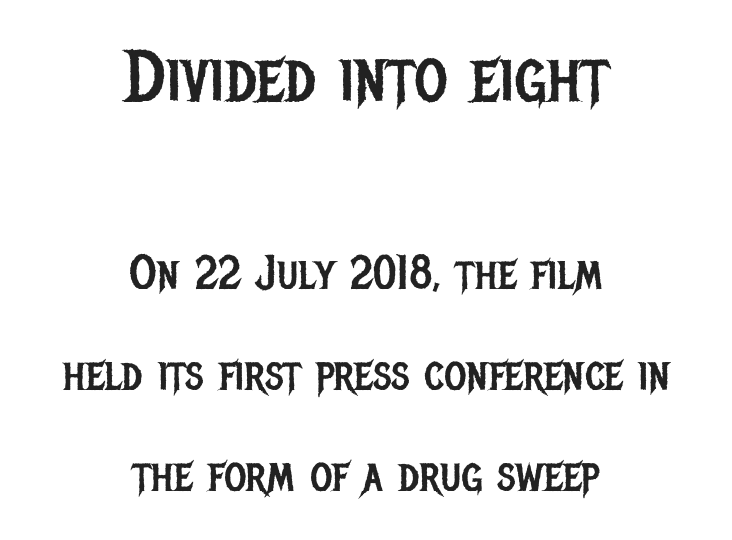
Underline: absent. These lines are rendered in a variable-pitch font. Note: larger setting up top, smaller setting below. If you folded the block vertically in half, each line would mirror itself in length. Notice the wide empty band between every row — that's loose leading. Posture: straight, roman, zero tilt.
